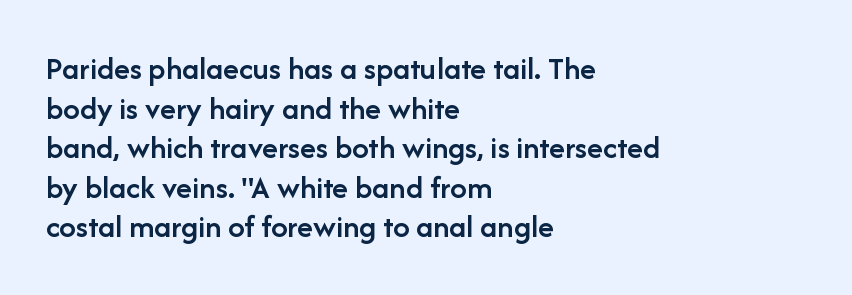
Q: Is the text bold? A: Semi-bold.
Q: Is the text italic (slanted)? A: No, it is upright.
Q: Is the typeface a serif or a sans-serif typeface? A: Sans-serif.
Q: Is the text underlined? A: No.
Q: How is the paragraph aligned? A: Left-aligned.
Q: Is the spacing between letters normal or unusually wide? A: Normal.
Q: Width (condensed, normal, or wide)? A: Normal.
Q: Stroke contrast? A: Low.
Q: x-height? A: Medium.
Q: Monospaced? A: No.
